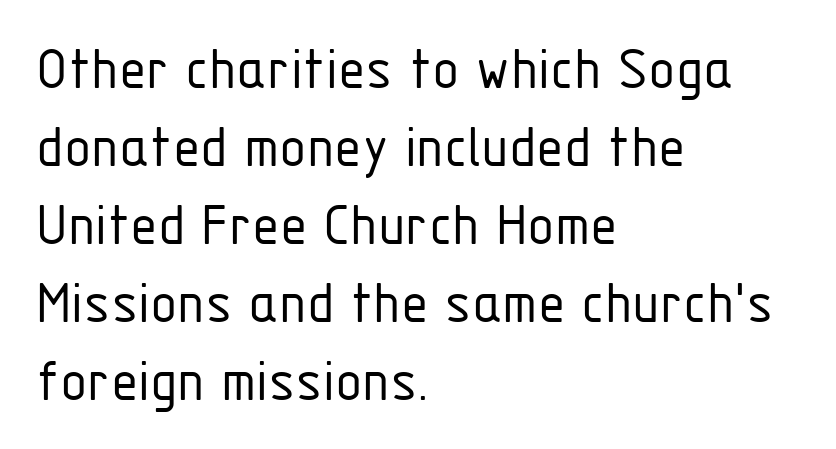
{"serif": "no", "italic": "no", "bold": "no", "weight": "light", "width": "condensed", "stroke_contrast": "low", "x_height": "medium", "monospaced": "no", "underline": "no", "align": "left", "line_spacing_ratio": 1.24, "letter_spacing": "normal", "letter_spacing_em": 0.0, "glyph_px": 63}
